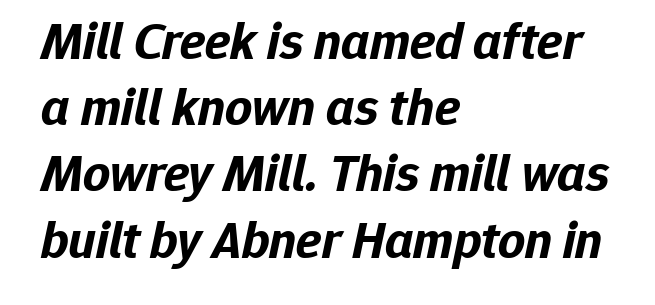
The rendering uses natural spacing where letterforms have individual widths. Between one letter and the next there's only the usual sliver of space. Beneath every word, the page is bare. Strokes here are thick enough to call this a true bold.
